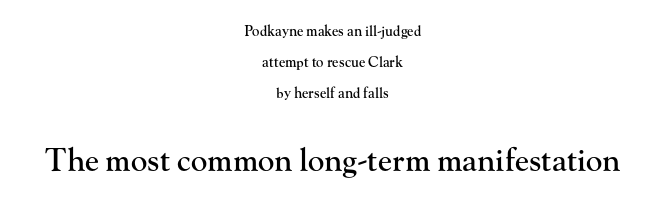
{"serif": "yes", "italic": "no", "width": "normal", "stroke_contrast": "high", "x_height": "small", "monospaced": "no", "underline": "no", "align": "center", "line_spacing": "loose", "line_spacing_ratio": 2.22, "letter_spacing": "normal", "letter_spacing_em": 0.0, "larger_block": "second", "size_ratio": 2.21, "glyph_px": 31}
